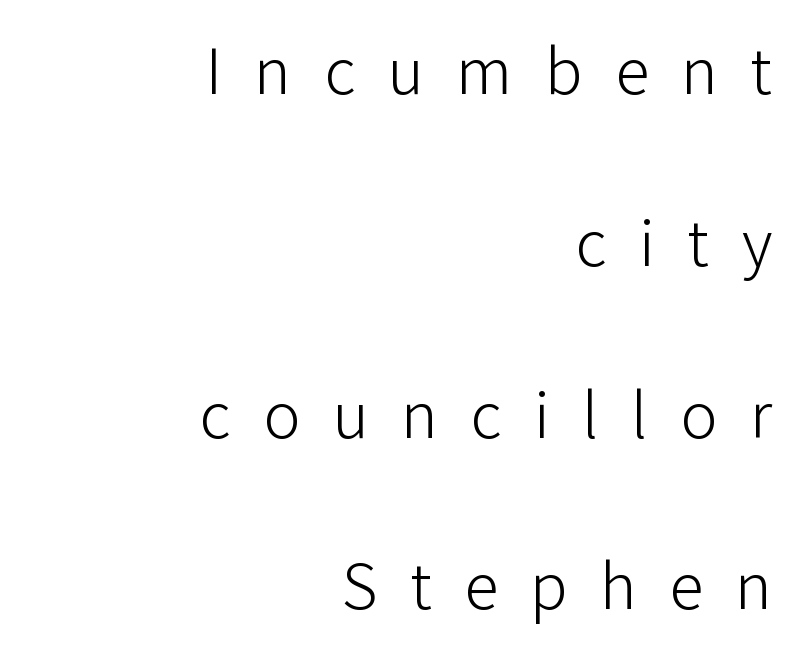
Q: Is the text bold? A: No.
Q: Is the text italic (slanted)? A: No, it is upright.
Q: Is the typeface a serif or a sans-serif typeface? A: Sans-serif.
Q: Is the text underlined? A: No.
Q: How is the paragraph aligned? A: Right-aligned.
Q: Is the spacing between letters normal or unusually wide? A: Unusually wide.
Q: Is the spacing between lines tight, normal or loose? A: Loose.
Q: Width (condensed, normal, or wide)? A: Normal.
Q: Stroke contrast? A: Low.
Q: x-height? A: Medium.
Q: Monospaced? A: No.
